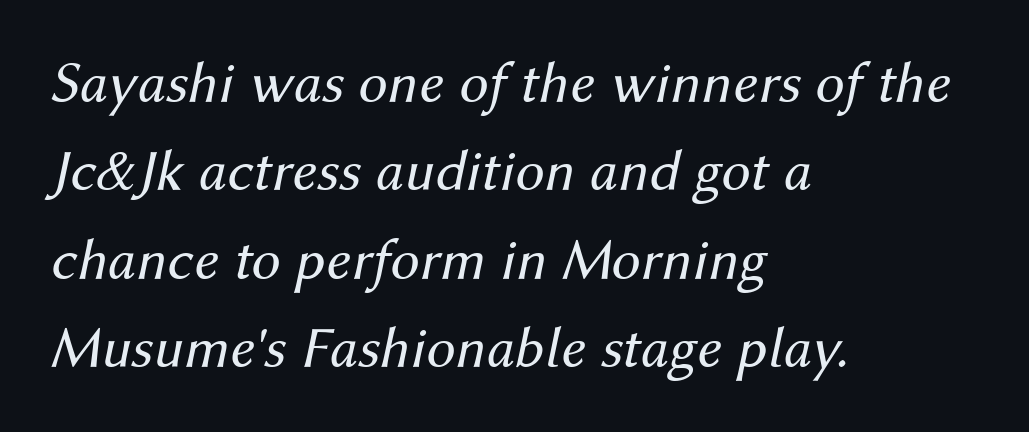
The image shows 59 px regular-weight type, italic (leaning right); set left-aligned, normal line spacing (1.5x), normal letter spacing, not underlined; medium stroke contrast and a medium x-height.
